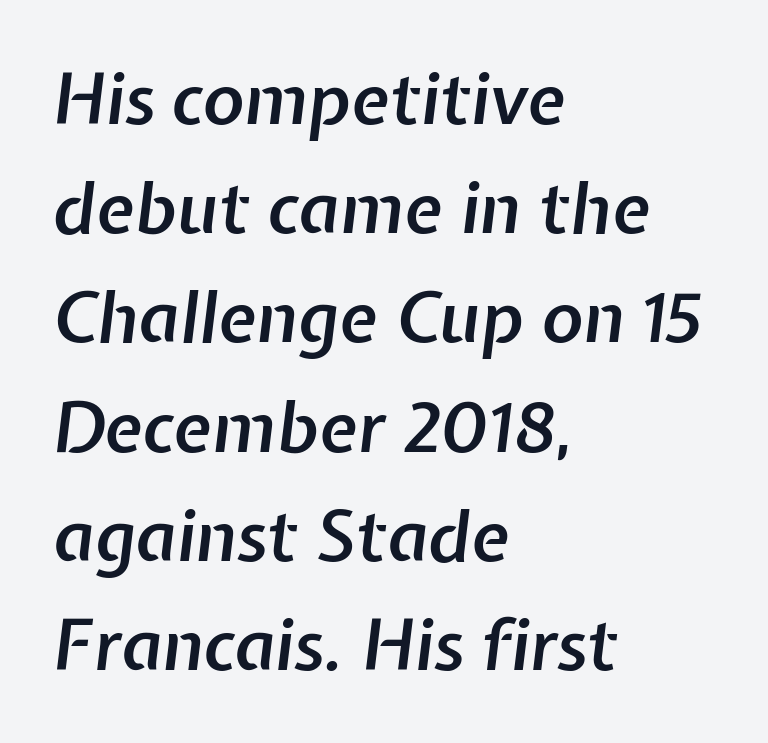
{"italic": "yes", "lean": "right", "slant_degrees": 7, "bold": "semi", "weight": "semibold", "width": "normal", "stroke_contrast": "low", "x_height": "medium", "monospaced": "no", "underline": "no", "align": "left", "line_spacing": "normal", "line_spacing_ratio": 1.56, "letter_spacing": "normal", "letter_spacing_em": 0.0, "glyph_px": 70}
